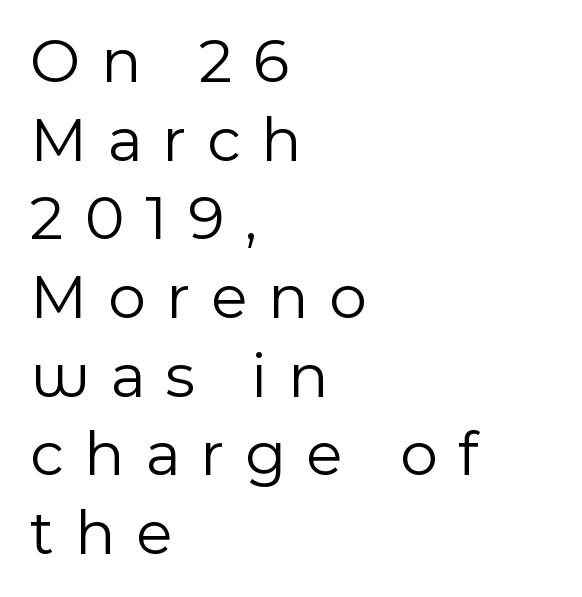
The image shows 65 px light sans-serif type, upright; set left-aligned, line spacing 1.21x, unusually wide letter spacing (+0.32 em), not underlined; a medium x-height.
